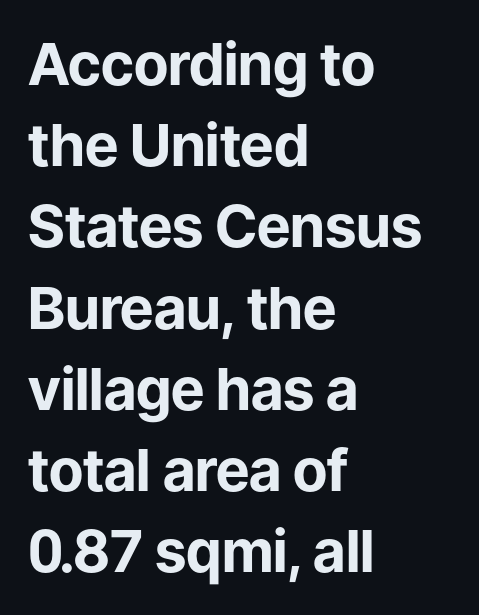
A classic flush-left, rag-right setting is used for this passage. This rendering employs a face without finishing strokes, i.e., a sans-serif. Just letters on the line, the space beneath them empty. Here the designer chose a conventional face with non-uniform glyph widths. Designer's note — italics off, roman on.
